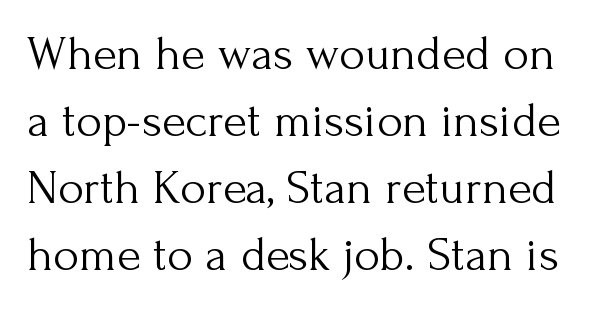
The image shows 49 px light serif type, upright; set normal line spacing (1.37x), normal letter spacing, not underlined; medium stroke contrast and a small x-height.
